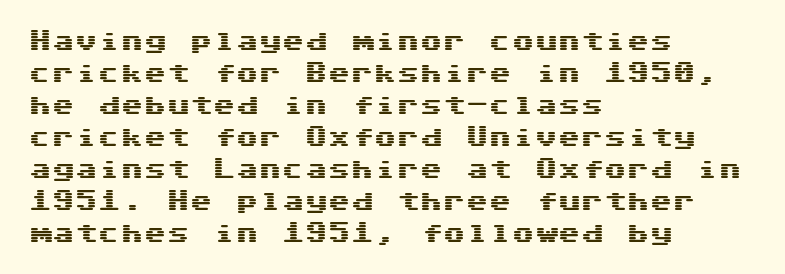
Q: Is the text italic (slanted)? A: No, it is upright.
Q: Is the text underlined? A: No.
Q: How is the paragraph aligned? A: Left-aligned.
Q: Is the spacing between letters normal or unusually wide? A: Normal.
Q: Is the spacing between lines tight, normal or loose? A: Normal.
